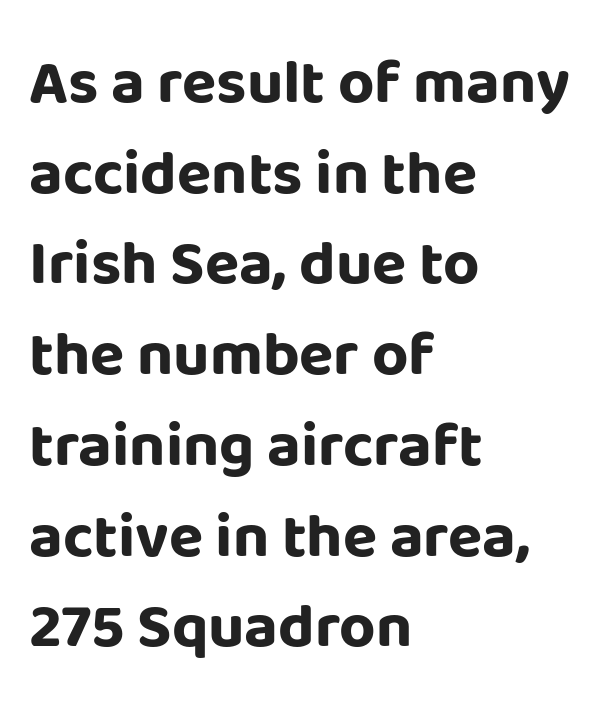
The image shows 63 px bold sans-serif type, upright; set left-aligned, normal line spacing (1.44x), normal letter spacing, not underlined; low stroke contrast and a large x-height.
